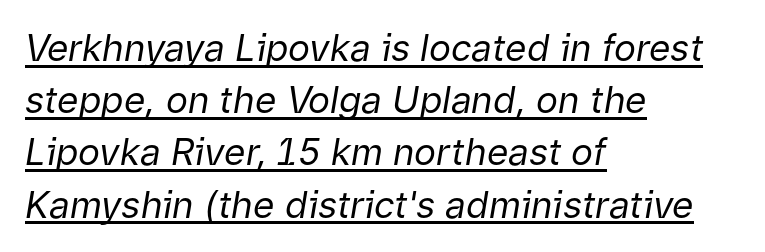
Students, note that the glyphs here touch the page at normal intervals. Alignment: flush left. Honestly, the underline is the first thing you notice here. Vertically, the passage feels balanced, rows spaced as you'd expect. Spacing verdict: proportional, widths tailored to each character.
